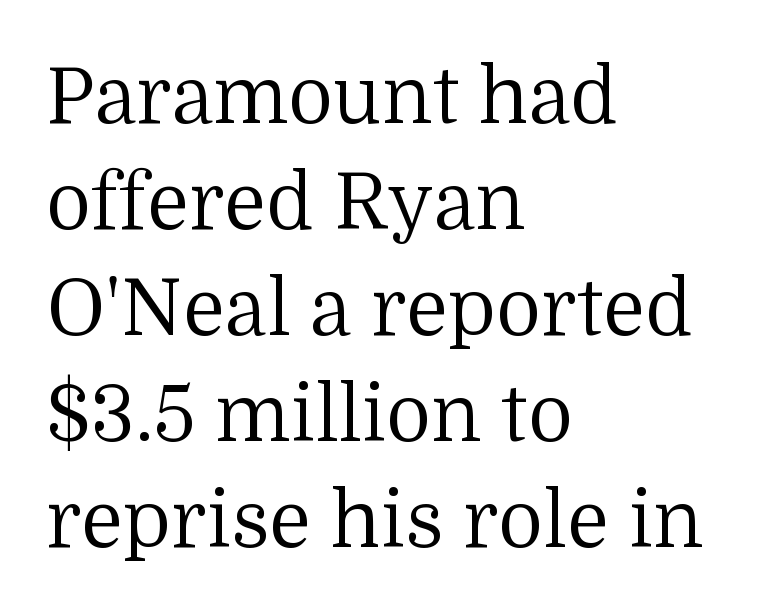
Font category for this specimen: serif. The rendering uses a moderate line-height, typical for paragraphs. This rendering leaves character spacing at its baseline value. Rendered with straight, roman letterforms.
